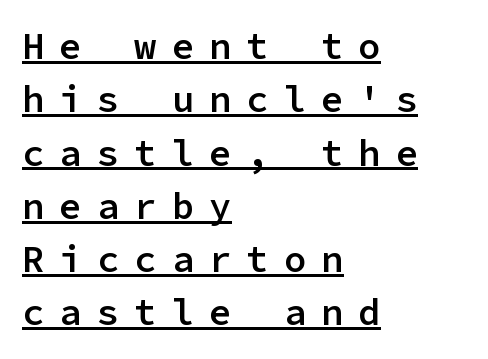
{"serif": "no", "italic": "no", "bold": "semi", "weight": "semibold", "width": "normal", "stroke_contrast": "low", "x_height": "medium", "monospaced": "yes", "underline": "yes", "align": "left", "line_spacing": "normal", "line_spacing_ratio": 1.44, "letter_spacing": "wide", "letter_spacing_em": 0.41, "glyph_px": 37}
